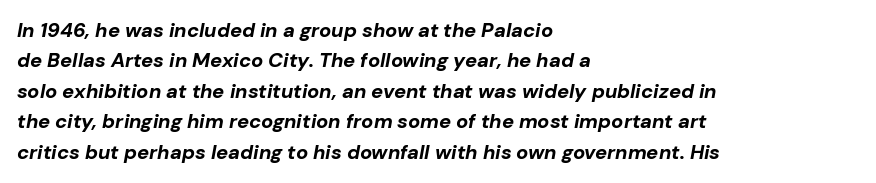
The image shows 20 px bold type, italic (leaning right); set left-aligned, normal line spacing (1.52x), normal letter spacing, not underlined.
